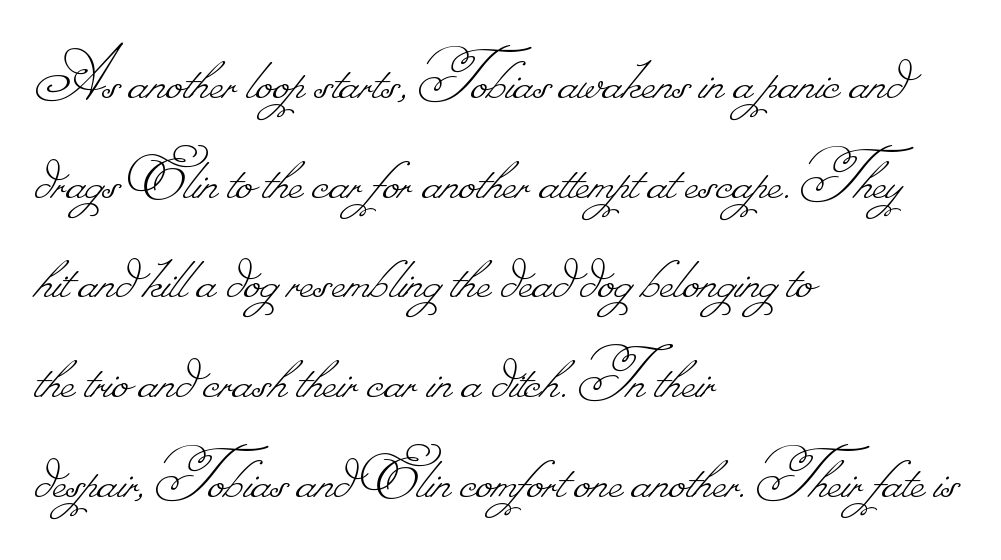
The image shows 75 px thin type; set left-aligned, normal line spacing (1.33x), normal letter spacing, not underlined; low stroke contrast.
